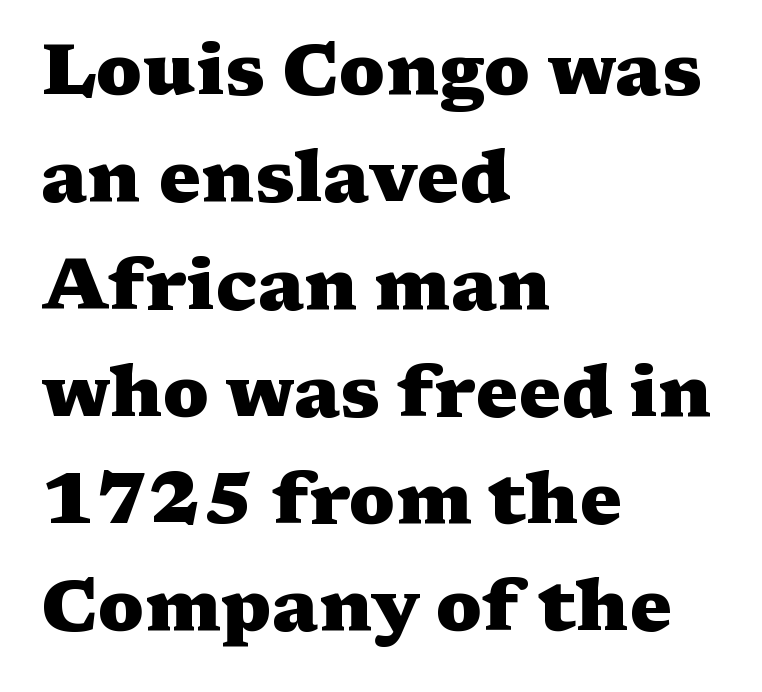
Q: Is the text bold? A: Yes.
Q: Is the text italic (slanted)? A: No, it is upright.
Q: Is the typeface a serif or a sans-serif typeface? A: Serif.
Q: Is the text underlined? A: No.
Q: How is the paragraph aligned? A: Left-aligned.
Q: Is the spacing between letters normal or unusually wide? A: Normal.
Q: Is the spacing between lines tight, normal or loose? A: Normal.
Q: Width (condensed, normal, or wide)? A: Wide.
Q: Stroke contrast? A: Medium.
Q: x-height? A: Medium.
Q: Monospaced? A: No.
